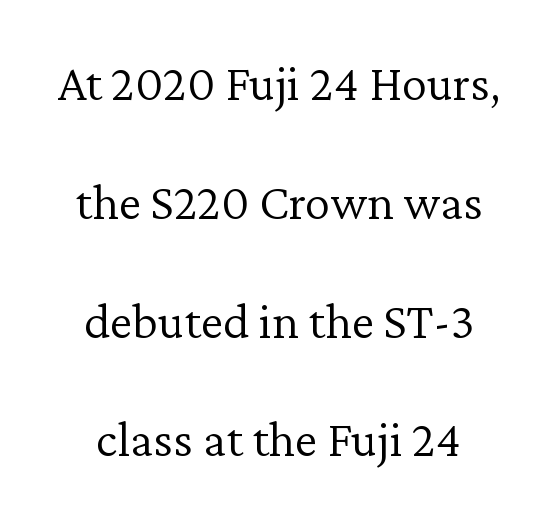
Q: Is the text bold? A: No.
Q: Is the text italic (slanted)? A: No, it is upright.
Q: Is the typeface a serif or a sans-serif typeface? A: Serif.
Q: Is the text underlined? A: No.
Q: Is the spacing between letters normal or unusually wide? A: Normal.
Q: Is the spacing between lines tight, normal or loose? A: Loose.
Q: Width (condensed, normal, or wide)? A: Normal.
Q: Stroke contrast? A: Low.
Q: x-height? A: Medium.
Q: Monospaced? A: No.
